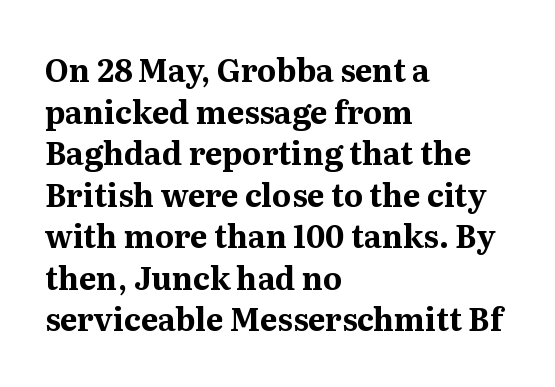
The image shows 31 px bold serif type, upright; set left-aligned, normal line spacing (1.34x), normal letter spacing, not underlined; medium stroke contrast and a medium x-height.
